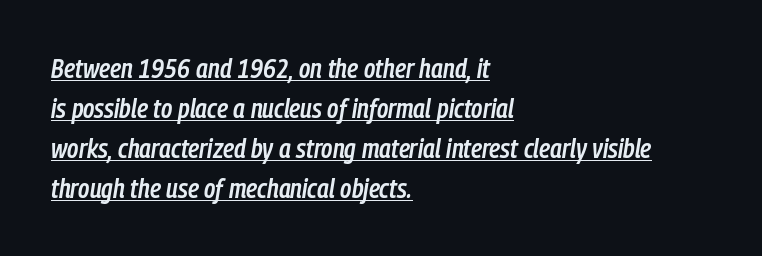
The image shows 27 px text type, italic (leaning right); set left-aligned, normal line spacing (1.48x), normal letter spacing, underlined.
